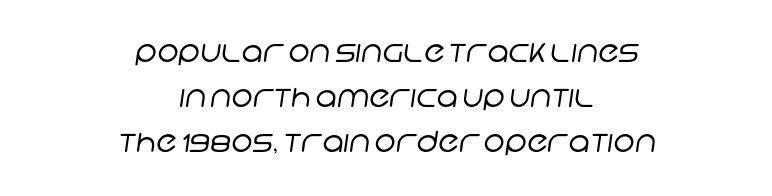
Standard letterfit; no display-style spreading of the glyphs. Is the block centered? Yes — each line is placed symmetrically about the middle. These glyphs show unthickened strokes, regular width or finer. A sans-serif font was chosen for this passage. The letters advance in unequal steps, a hallmark of proportional type.
